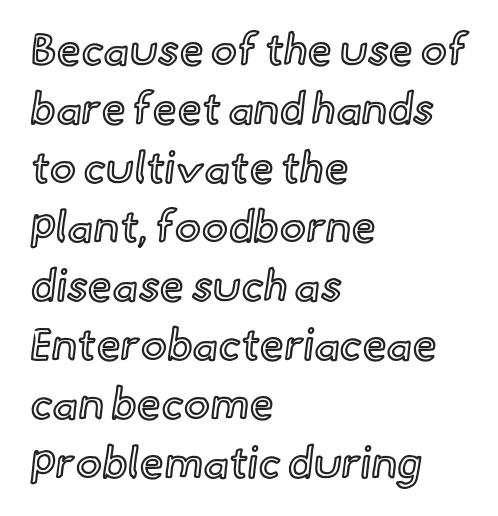
{"width": "normal", "x_height": "small", "monospaced": "no", "underline": "no", "align": "left", "line_spacing": "normal", "line_spacing_ratio": 1.34, "letter_spacing": "normal", "letter_spacing_em": 0.0, "glyph_px": 44}
